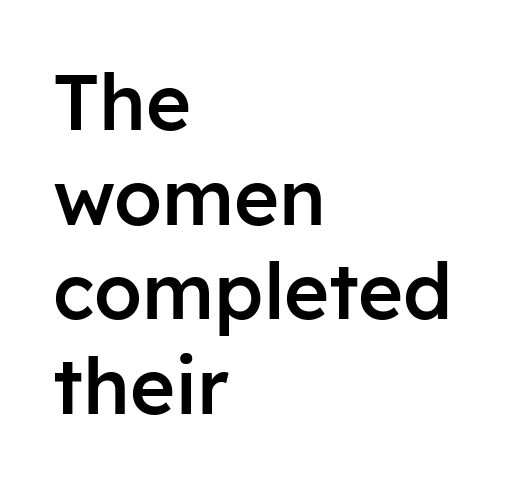
The image shows 77 px semibold sans-serif type, upright; set left-aligned, line spacing 1.23x, normal letter spacing, not underlined; low stroke contrast and a medium x-height.
